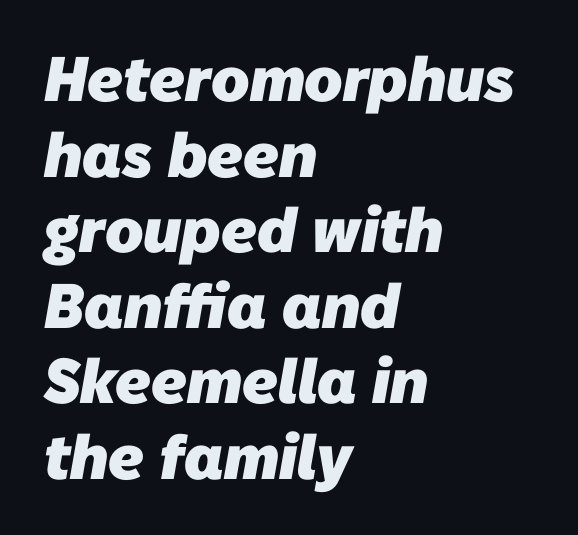
Q: Is the text bold? A: Yes.
Q: Is the typeface a serif or a sans-serif typeface? A: Sans-serif.
Q: Is the text underlined? A: No.
Q: How is the paragraph aligned? A: Left-aligned.
Q: Is the spacing between letters normal or unusually wide? A: Normal.
Q: Width (condensed, normal, or wide)? A: Normal.
Q: Stroke contrast? A: Low.
Q: x-height? A: Medium.
Q: Monospaced? A: No.
